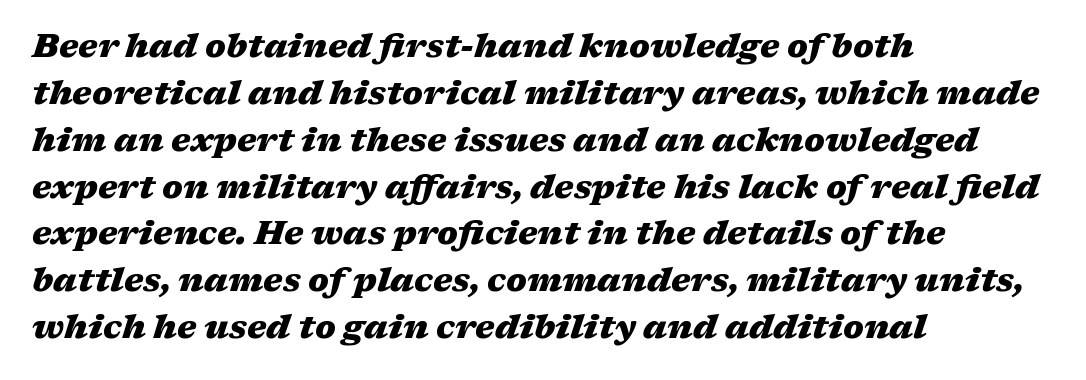
{"italic": "yes", "lean": "right", "slant_degrees": 17, "bold": "yes", "weight": "heavy", "width": "wide", "stroke_contrast": "medium", "x_height": "medium", "monospaced": "no", "underline": "no", "align": "left", "line_spacing": "normal", "line_spacing_ratio": 1.42, "letter_spacing": "normal", "letter_spacing_em": 0.0, "glyph_px": 33}
